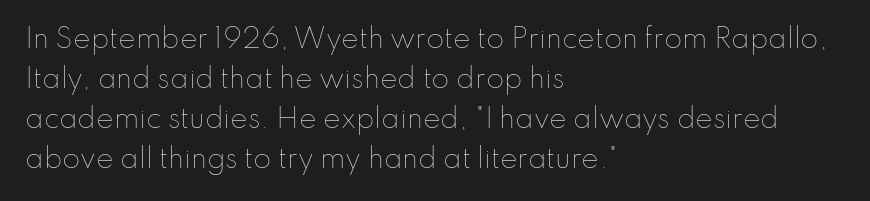
Q: Is the text bold? A: No.
Q: Is the text italic (slanted)? A: No, it is upright.
Q: Is the text underlined? A: No.
Q: How is the paragraph aligned? A: Left-aligned.
Q: Is the spacing between letters normal or unusually wide? A: Normal.
Q: Is the spacing between lines tight, normal or loose? A: Normal.
